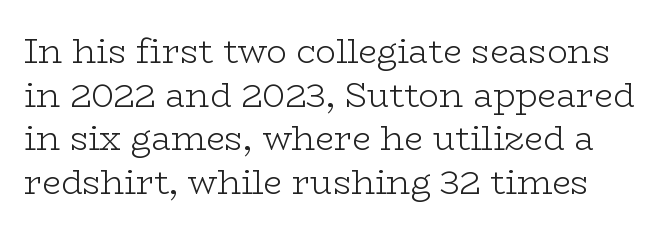
Does the type have serifs? Yes, each stem ends in a small foot. Note the varied advance widths — an 'i' is clearly narrower than an 'm'. Quick note: interline space is typical. The passage shown is not bold in any degree. Rule under the text: the space is simply empty.
